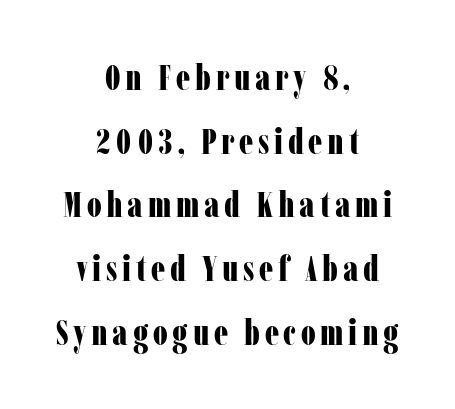
Each line is balanced around a shared central axis. Quick note: not italic, upright. Are there feet on the stems? There are — it's a serif. Here the designer chose a conventional face with non-uniform glyph widths.
